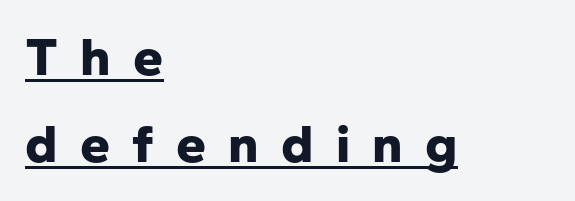
Casual observation: everything's shoved over to the left. Upright lettering throughout. The letters are bold, with thick, heavy strokes. The rendering uses natural spacing where letterforms have individual widths. The sample's only ornament is a line tracing under the words. The letterforms stand isolated, each surrounded by extra space.
